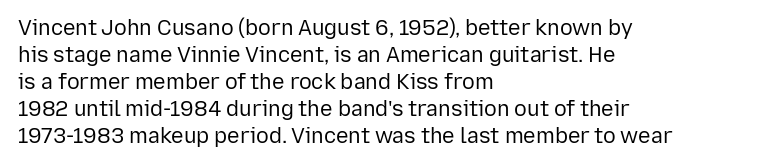
The passage shown is not underscored anywhere. Summary of vertical rhythm: regular, with standard interline spacing. The rag falls on the right side of this text block. Notice how the stems are strictly vertical — no italics here. Vertical stems look standard width or narrower in stroke.
